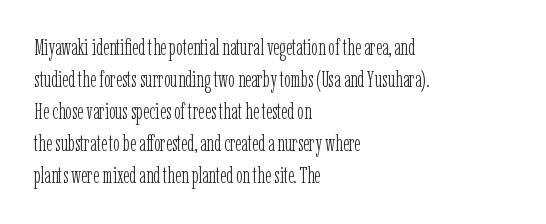
{"italic": "no", "bold": "no", "underline": "no", "align": "left", "line_spacing": "normal", "line_spacing_ratio": 1.46, "letter_spacing": "normal", "letter_spacing_em": 0.0, "glyph_px": 22}
